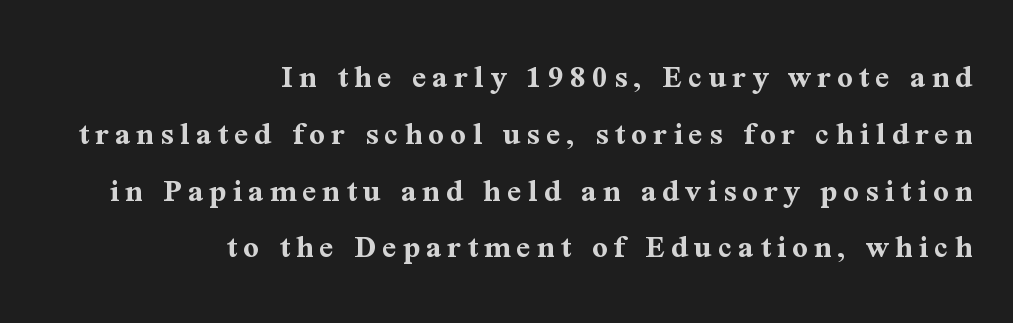
{"serif": "yes", "italic": "no", "bold": "yes", "weight": "bold", "width": "normal", "stroke_contrast": "medium", "x_height": "medium", "monospaced": "no", "underline": "no", "align": "right", "line_spacing": "normal", "line_spacing_ratio": 1.67, "glyph_px": 34}
